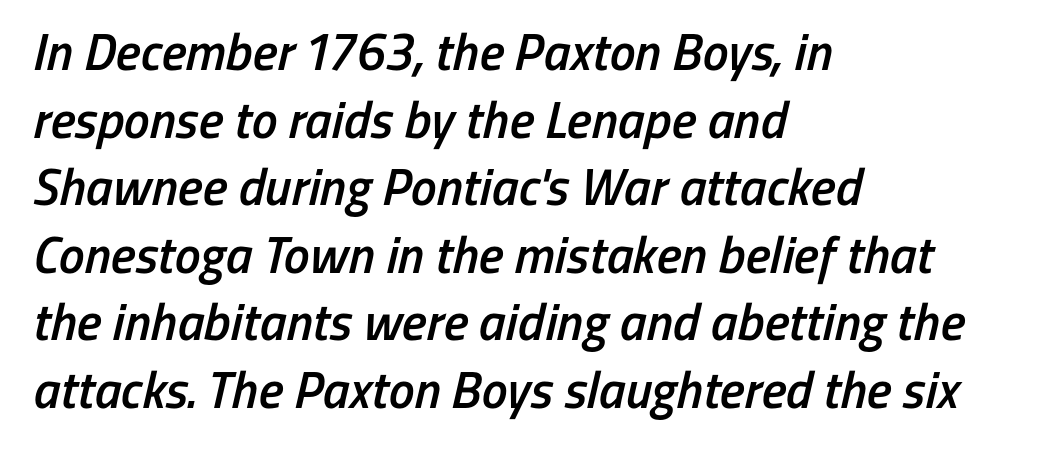
Q: Is the text bold? A: Semi-bold.
Q: Is the typeface a serif or a sans-serif typeface? A: Sans-serif.
Q: Is the text underlined? A: No.
Q: How is the paragraph aligned? A: Left-aligned.
Q: Is the spacing between letters normal or unusually wide? A: Normal.
Q: Is the spacing between lines tight, normal or loose? A: Normal.
Q: Width (condensed, normal, or wide)? A: Condensed.
Q: Stroke contrast? A: Low.
Q: x-height? A: Medium.
Q: Monospaced? A: No.
